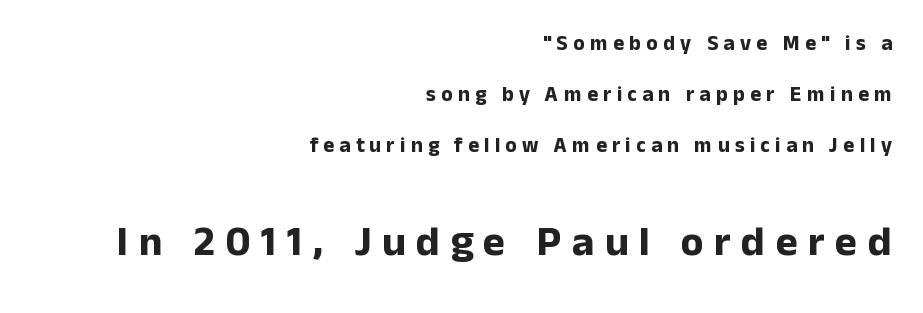
{"serif": "no", "italic": "no", "bold": "yes", "weight": "bold", "width": "normal", "stroke_contrast": "low", "x_height": "medium", "monospaced": "no", "underline": "no", "align": "right", "line_spacing": "loose", "line_spacing_ratio": 2.42, "letter_spacing": "wide", "letter_spacing_em": 0.25, "larger_block": "second", "size_ratio": 2.0, "glyph_px": 42}
